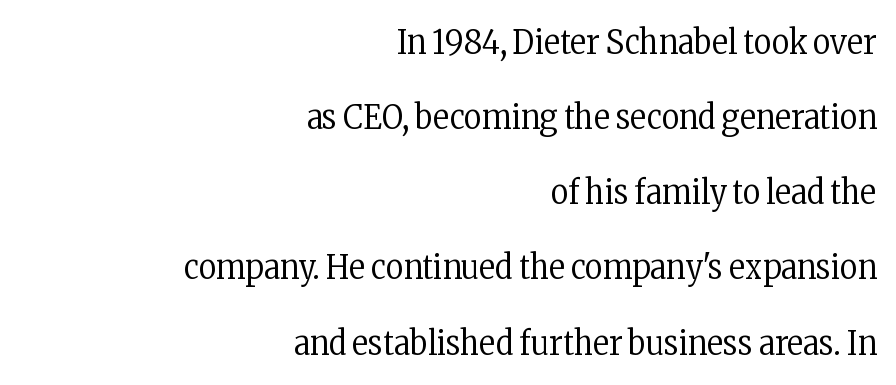
The image shows 34 px regular-weight, condensed serif type, upright; set right-aligned, loose line spacing (2.21x), normal letter spacing, not underlined; low stroke contrast and a medium x-height.
